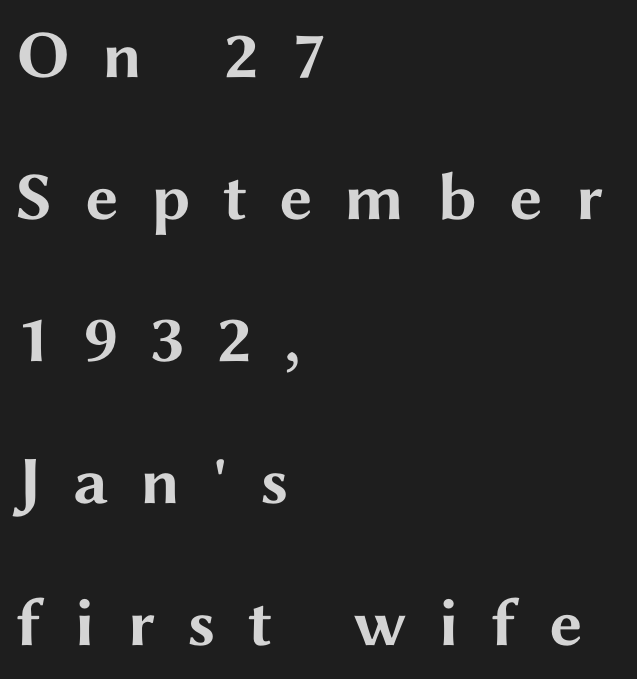
Q: Is the text bold? A: Yes.
Q: Is the text italic (slanted)? A: No, it is upright.
Q: Is the typeface a serif or a sans-serif typeface? A: Sans-serif.
Q: Is the text underlined? A: No.
Q: How is the paragraph aligned? A: Left-aligned.
Q: Is the spacing between letters normal or unusually wide? A: Unusually wide.
Q: Is the spacing between lines tight, normal or loose? A: Loose.
Q: Width (condensed, normal, or wide)? A: Wide.
Q: Stroke contrast? A: Medium.
Q: x-height? A: Medium.
Q: Monospaced? A: No.
